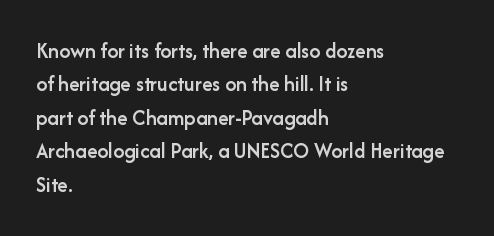
Q: Is the text bold? A: Semi-bold.
Q: Is the text italic (slanted)? A: No, it is upright.
Q: Is the text underlined? A: No.
Q: How is the paragraph aligned? A: Left-aligned.
Q: Is the spacing between letters normal or unusually wide? A: Normal.
Q: Is the spacing between lines tight, normal or loose? A: Normal.
